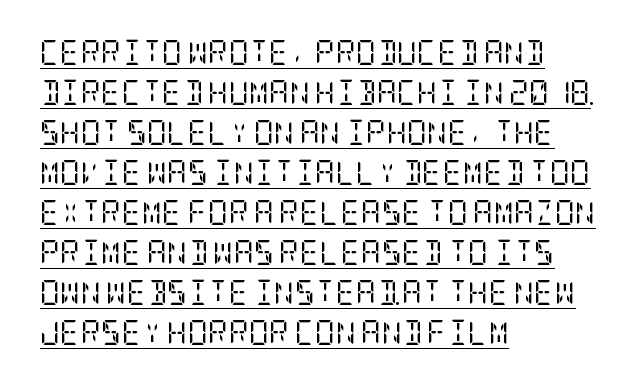
The rendering uses a moderate line-height, typical for paragraphs. What decoration does the sample have? An underline. Leftover space on each line is placed entirely after the last word. Posture: straight, roman, zero tilt. The tracking reads as untouched default to a designer's eye. Weight class: somewhere from thin through regular.
